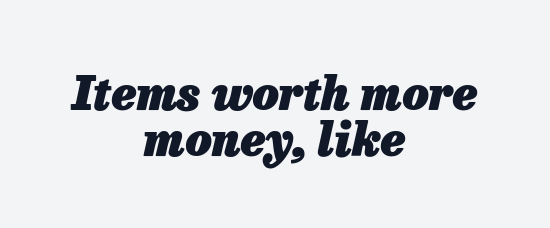
{"italic": "yes", "lean": "right", "slant_degrees": 13, "bold": "yes", "weight": "heavy", "width": "normal", "stroke_contrast": "low", "x_height": "medium", "monospaced": "no", "underline": "no", "align": "center", "line_spacing": "tight", "line_spacing_ratio": 1.0, "letter_spacing": "normal", "letter_spacing_em": 0.0, "glyph_px": 46}
